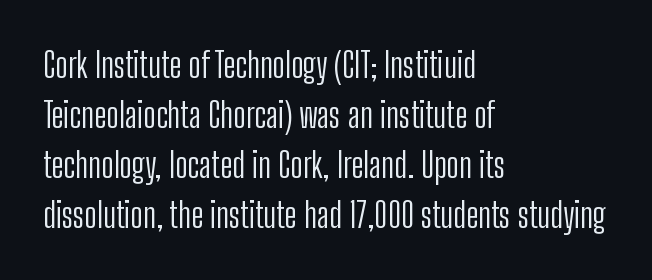
{"serif": "no", "italic": "no", "bold": "no", "weight": "light", "width": "condensed", "stroke_contrast": "low", "x_height": "medium", "monospaced": "no", "underline": "no", "align": "left", "line_spacing": "normal", "line_spacing_ratio": 1.43, "letter_spacing": "normal", "letter_spacing_em": 0.0, "glyph_px": 35}
